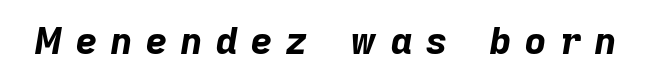
{"italic": "yes", "lean": "right", "slant_degrees": 9, "bold": "yes", "weight": "bold", "width": "normal", "stroke_contrast": "low", "x_height": "medium", "monospaced": "no", "underline": "no", "letter_spacing": "wide", "letter_spacing_em": 0.37, "glyph_px": 37}
